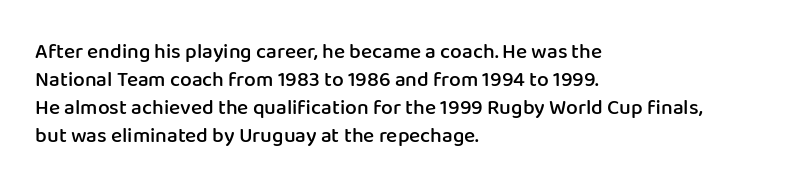
The axis of the letterforms is exactly vertical. The block of text has a typical density, with ordinary space between rows. Plain, unruled lines of type. Slightly chunky letters — semibold, I'd say, not full bold. Left-aligned paragraph, ragged on the right.
